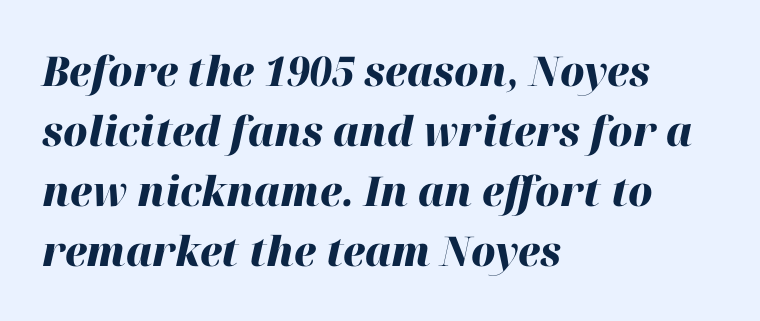
{"italic": "yes", "lean": "right", "slant_degrees": 12, "bold": "yes", "weight": "heavy", "width": "normal", "stroke_contrast": "high", "x_height": "medium", "monospaced": "no", "underline": "no", "align": "left", "line_spacing": "normal", "line_spacing_ratio": 1.46, "letter_spacing": "normal", "letter_spacing_em": 0.0, "glyph_px": 41}
